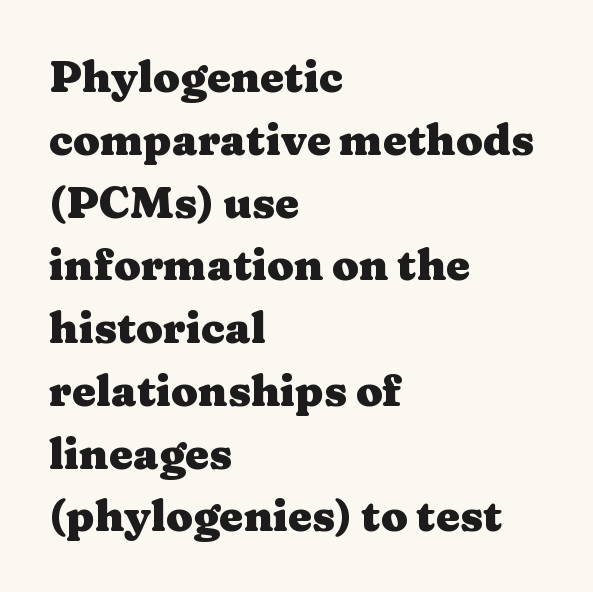
{"serif": "yes", "italic": "no", "bold": "yes", "weight": "heavy", "width": "wide", "stroke_contrast": "medium", "x_height": "medium", "monospaced": "no", "underline": "no", "align": "left", "line_spacing": "normal", "line_spacing_ratio": 1.46, "letter_spacing": "normal", "letter_spacing_em": 0.0, "glyph_px": 43}
